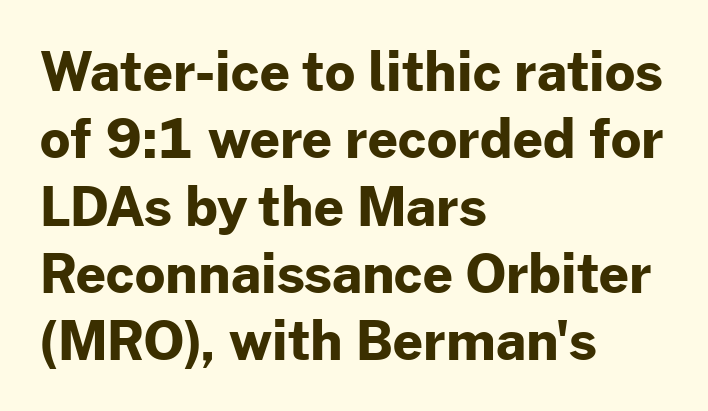
Q: Is the text bold? A: Yes.
Q: Is the text italic (slanted)? A: No, it is upright.
Q: Is the typeface a serif or a sans-serif typeface? A: Sans-serif.
Q: Is the text underlined? A: No.
Q: How is the paragraph aligned? A: Left-aligned.
Q: Is the spacing between letters normal or unusually wide? A: Normal.
Q: Is the spacing between lines tight, normal or loose? A: Normal.
Q: Width (condensed, normal, or wide)? A: Normal.
Q: Stroke contrast? A: Low.
Q: x-height? A: Medium.
Q: Monospaced? A: No.
